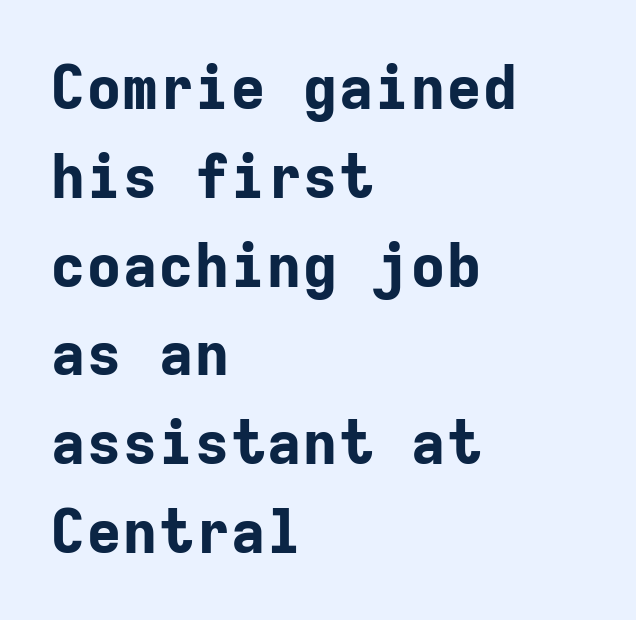
The image shows 60 px bold sans-serif type, upright, monospaced; set left-aligned, normal line spacing (1.48x), normal letter spacing, not underlined; low stroke contrast and a medium x-height.
